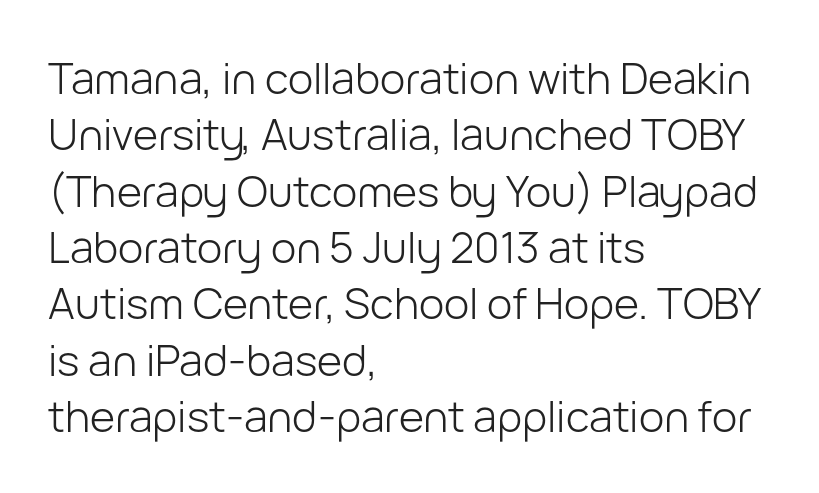
{"serif": "no", "italic": "no", "bold": "no", "weight": "light", "width": "normal", "stroke_contrast": "low", "x_height": "medium", "monospaced": "no", "underline": "no", "align": "left", "line_spacing": "normal", "line_spacing_ratio": 1.31, "letter_spacing": "normal", "letter_spacing_em": 0.0, "glyph_px": 43}
